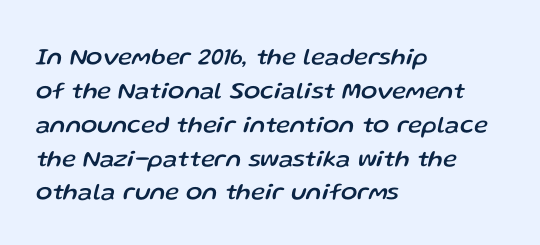
The letters sit at their default tracking, neither squeezed nor spread. Teacher's note: observe the even left margin — that is flush-left alignment. Letters rest on an invisible, unmarked baseline. Looking at the ascenders, they clearly lean.
